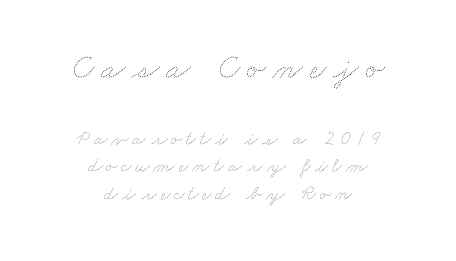
Q: Is the text bold? A: No.
Q: Is the text underlined? A: No.
Q: How is the paragraph aligned? A: Centered.
Q: Is the spacing between letters normal or unusually wide? A: Unusually wide.
Q: Is the spacing between lines tight, normal or loose? A: Normal.
Q: Which block of text is set in a larger size, the first (top) or the second (bottom)? A: The first (top) one.
Q: Width (condensed, normal, or wide)? A: Wide.
Q: Stroke contrast? A: Medium.
Q: x-height? A: Small.
Q: Monospaced? A: No.
